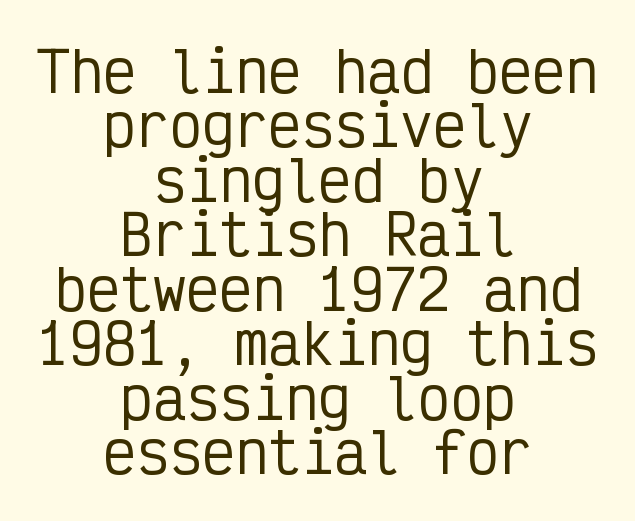
Here the glyphs are tracked normally, forming tight word shapes. The designer dialed line spacing down below the default. A centered setting, common on invitations and titles, is used for this passage. The glyphs in this specimen are sans serif. Is this a fixed-width face? Yes — each glyph sits in an identical cell. Clear beneath every line of the passage.
